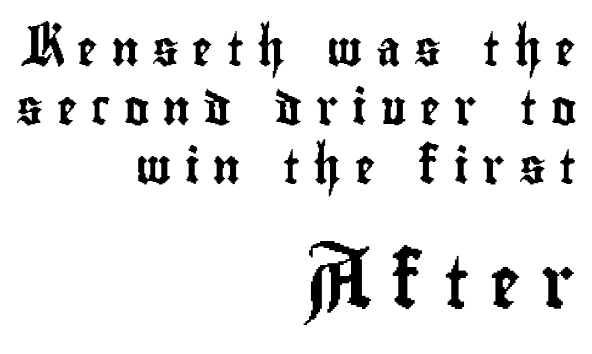
Varying glyph widths throughout — classic text-font behaviour. Display-style spreading of the glyphs; the letterfit is very open. Is the lower block the larger one? Yes — the lower block carries the bigger type. The letters carry no serifs — their stems end cleanly without finishing strokes. Reading down the block, your eye finds every line finishing at a fixed right position.
